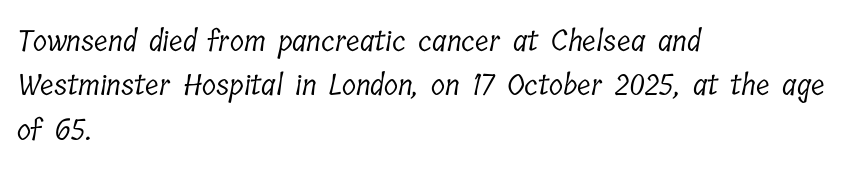
What kind of face is this? One with serifs. Caption: multi-line text, flush left, ragged right. Summary of weight: not heavy and not bold. Caption: standard tracking, unaltered. You could not count columns in this text — the font is proportionally spaced. Quick note: interline space is typical.
